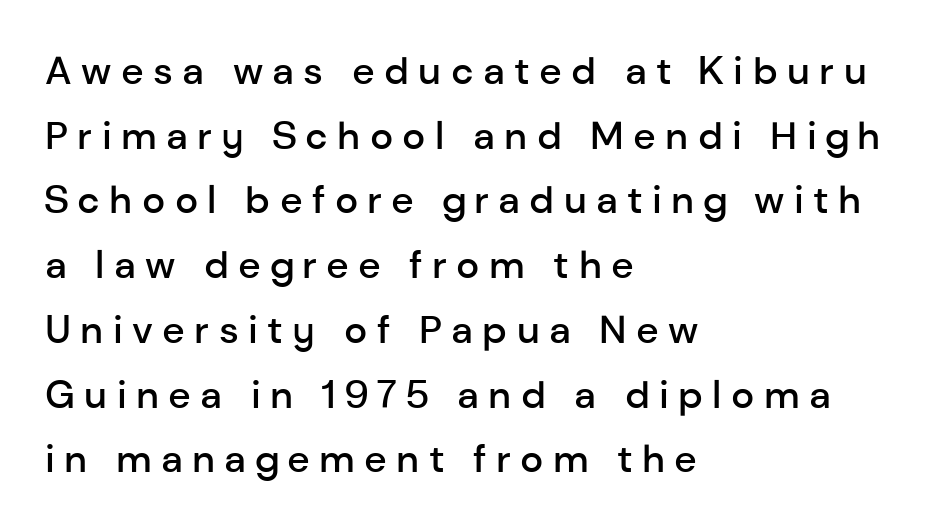
Q: Is the text bold? A: Semi-bold.
Q: Is the text italic (slanted)? A: No, it is upright.
Q: Is the typeface a serif or a sans-serif typeface? A: Sans-serif.
Q: Is the text underlined? A: No.
Q: How is the paragraph aligned? A: Left-aligned.
Q: Is the spacing between letters normal or unusually wide? A: Unusually wide.
Q: Is the spacing between lines tight, normal or loose? A: Normal.
Q: Width (condensed, normal, or wide)? A: Normal.
Q: Stroke contrast? A: Low.
Q: x-height? A: Medium.
Q: Monospaced? A: No.
